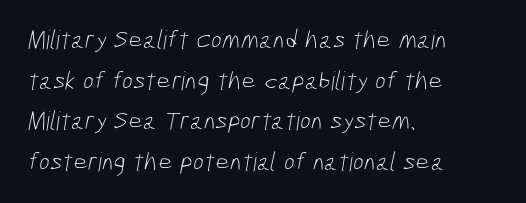
Q: Is the text bold? A: No.
Q: Is the text underlined? A: No.
Q: How is the paragraph aligned? A: Left-aligned.
Q: Is the spacing between letters normal or unusually wide? A: Normal.
Q: Is the spacing between lines tight, normal or loose? A: Normal.
